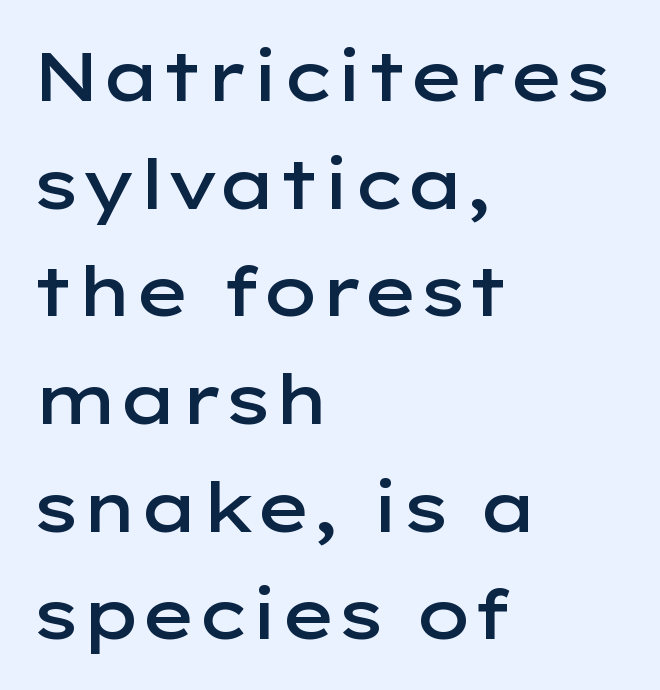
The type is set solid horizontally, with unmodified tracking. In terms of posture, this sample is upright. The designer left line spacing at the default. Nope, no serifs anywhere on these letters. Rule under the text: the space is simply empty. A classic flush-left, rag-right setting is used for this passage.
